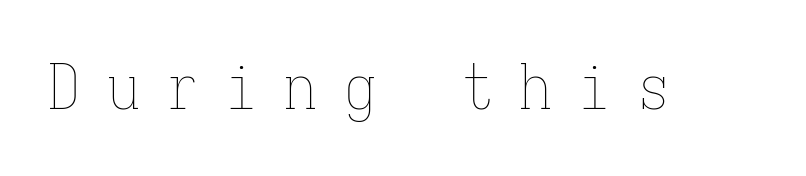
{"italic": "no", "bold": "no", "weight": "thin", "width": "condensed", "stroke_contrast": "low", "x_height": "medium", "monospaced": "yes", "underline": "no", "letter_spacing": "wide", "letter_spacing_em": 0.45, "glyph_px": 62}
